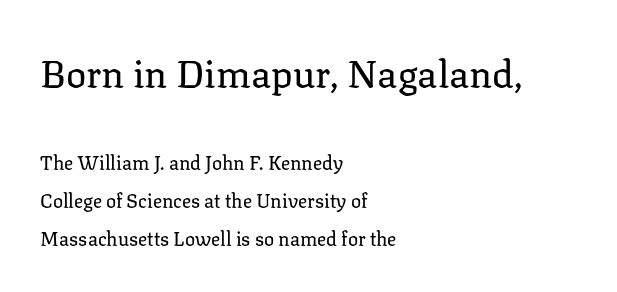
Q: Is the text bold? A: No.
Q: Is the text italic (slanted)? A: No, it is upright.
Q: Is the typeface a serif or a sans-serif typeface? A: Serif.
Q: Is the text underlined? A: No.
Q: How is the paragraph aligned? A: Left-aligned.
Q: Is the spacing between letters normal or unusually wide? A: Normal.
Q: Is the spacing between lines tight, normal or loose? A: Loose.
Q: Which block of text is set in a larger size, the first (top) or the second (bottom)? A: The first (top) one.
Q: Width (condensed, normal, or wide)? A: Normal.
Q: Stroke contrast? A: Low.
Q: x-height? A: Medium.
Q: Monospaced? A: No.
